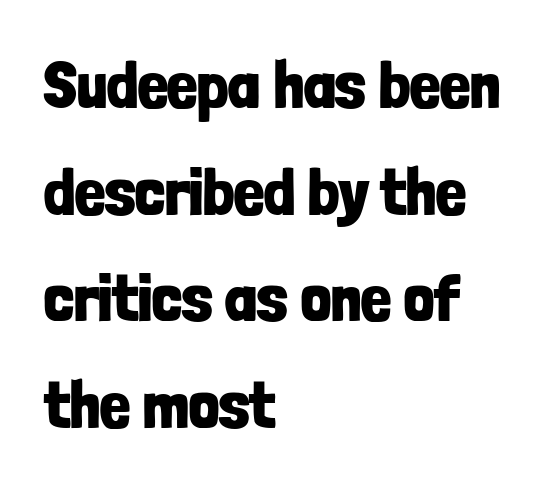
The image shows 67 px bold, condensed sans-serif type, upright; set left-aligned, normal line spacing (1.59x), normal letter spacing, not underlined; low stroke contrast and a medium x-height.
